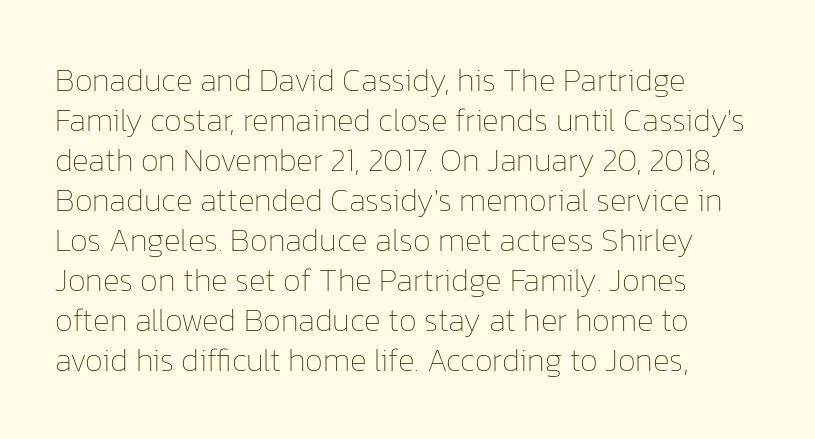
Q: Is the text bold? A: No.
Q: Is the text italic (slanted)? A: No, it is upright.
Q: Is the text underlined? A: No.
Q: How is the paragraph aligned? A: Left-aligned.
Q: Is the spacing between letters normal or unusually wide? A: Normal.
Q: Is the spacing between lines tight, normal or loose? A: Normal.
Q: Width (condensed, normal, or wide)? A: Normal.
Q: Stroke contrast? A: Low.
Q: x-height? A: Medium.
Q: Monospaced? A: No.
